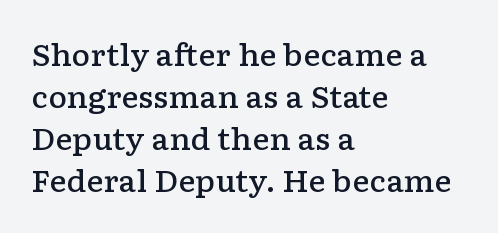
{"serif": "yes", "italic": "no", "bold": "semi", "weight": "semibold", "width": "wide", "stroke_contrast": "low", "x_height": "medium", "monospaced": "no", "underline": "no", "align": "left", "line_spacing": "normal", "line_spacing_ratio": 1.45, "letter_spacing": "normal", "letter_spacing_em": 0.0, "glyph_px": 29}
